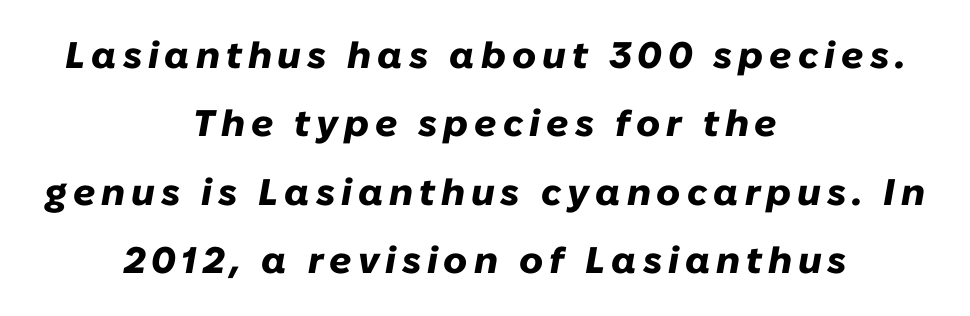
{"italic": "yes", "lean": "right", "slant_degrees": 10, "bold": "yes", "weight": "heavy", "width": "normal", "stroke_contrast": "low", "x_height": "medium", "monospaced": "no", "underline": "no", "align": "center", "line_spacing_ratio": 1.85, "glyph_px": 37}
